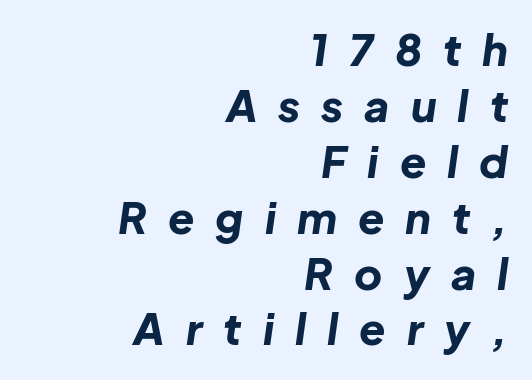
Normally led — the rows are evenly, conventionally spaced. Would a proofreader flag this as italicized? Yes. Chunky letters — that's bold for sure. The strip under each line holds only bare page. The rendering uses natural spacing where letterforms have individual widths. Is the letter spacing exaggerated? Yes — the characters are pushed far apart.
